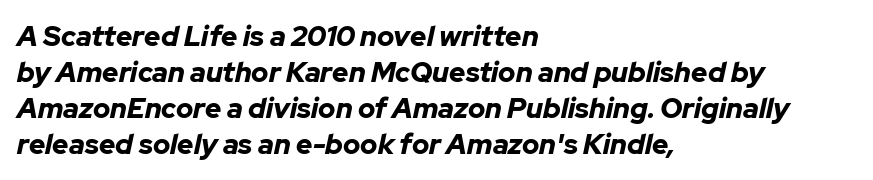
{"italic": "yes", "lean": "right", "slant_degrees": 12, "bold": "yes", "weight": "bold", "width": "normal", "stroke_contrast": "low", "x_height": "medium", "monospaced": "no", "underline": "no", "align": "left", "line_spacing": "normal", "line_spacing_ratio": 1.28, "letter_spacing": "normal", "letter_spacing_em": 0.0, "glyph_px": 28}
